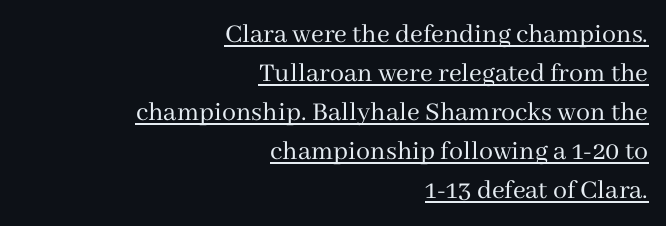
Q: Is the text bold? A: No.
Q: Is the text italic (slanted)? A: No, it is upright.
Q: Is the typeface a serif or a sans-serif typeface? A: Serif.
Q: Is the text underlined? A: Yes.
Q: How is the paragraph aligned? A: Right-aligned.
Q: Is the spacing between letters normal or unusually wide? A: Normal.
Q: Is the spacing between lines tight, normal or loose? A: Normal.
Q: Width (condensed, normal, or wide)? A: Normal.
Q: Stroke contrast? A: Medium.
Q: x-height? A: Medium.
Q: Monospaced? A: No.
